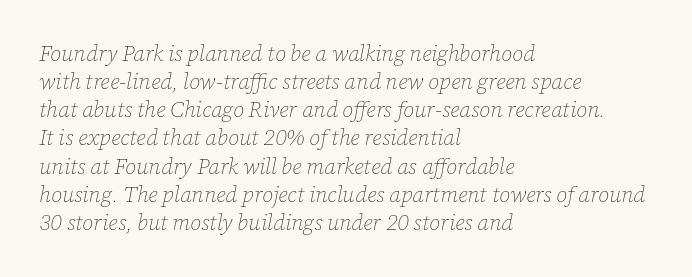
Only glyphs here, with clear space below each row. The specimen reads as italic at a glance. The passage shown stacks its lines at a standard gap. Which margin do the lines hug? The left one — the right edge is uneven. Each stroke keeps to a modest, everyday thickness or less. The face used here is rendered with its standard letterfit.
